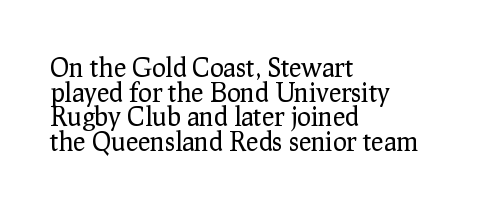
{"italic": "no", "bold": "no", "underline": "no", "align": "left", "line_spacing": "tight", "line_spacing_ratio": 0.95, "letter_spacing": "normal", "letter_spacing_em": 0.0, "glyph_px": 26}
